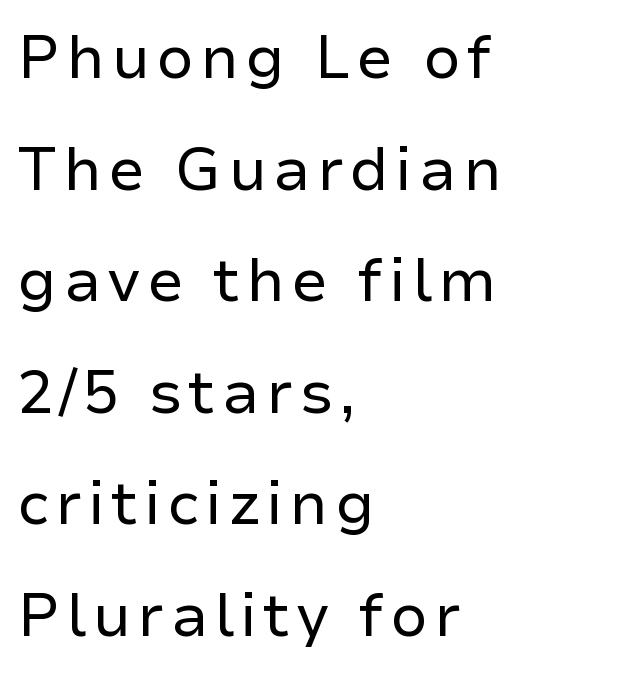
{"serif": "no", "italic": "no", "bold": "no", "weight": "regular", "width": "normal", "stroke_contrast": "low", "x_height": "medium", "monospaced": "no", "underline": "no", "align": "left", "line_spacing_ratio": 1.86, "glyph_px": 60}
